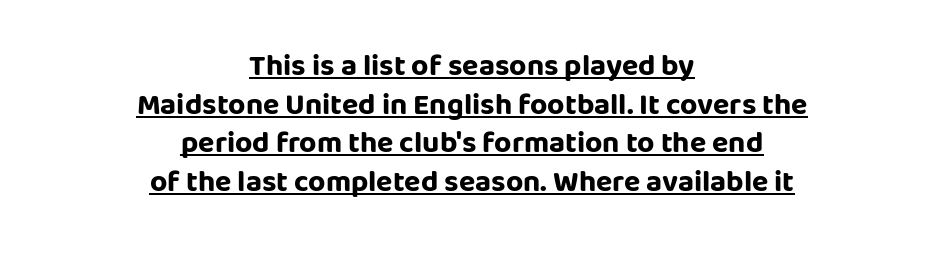
The image shows 30 px bold sans-serif type, upright; set centered, normal line spacing (1.29x), normal letter spacing, underlined; low stroke contrast and a large x-height.
